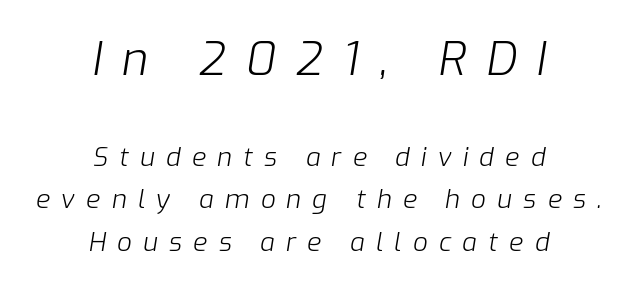
{"italic": "yes", "lean": "right", "slant_degrees": 9, "bold": "no", "weight": "light", "width": "normal", "stroke_contrast": "low", "x_height": "medium", "monospaced": "no", "underline": "no", "align": "center", "line_spacing": "normal", "line_spacing_ratio": 1.62, "letter_spacing": "wide", "letter_spacing_em": 0.43, "larger_block": "first", "size_ratio": 1.77, "glyph_px": 46}
